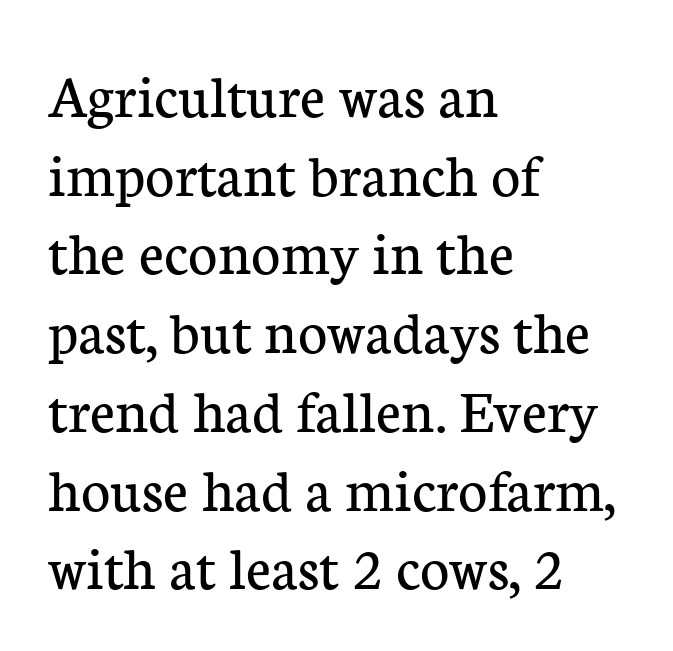
{"serif": "yes", "italic": "no", "bold": "no", "weight": "regular", "width": "normal", "stroke_contrast": "low", "x_height": "medium", "monospaced": "no", "underline": "no", "align": "left", "line_spacing": "normal", "line_spacing_ratio": 1.25, "letter_spacing": "normal", "letter_spacing_em": 0.0, "glyph_px": 63}
